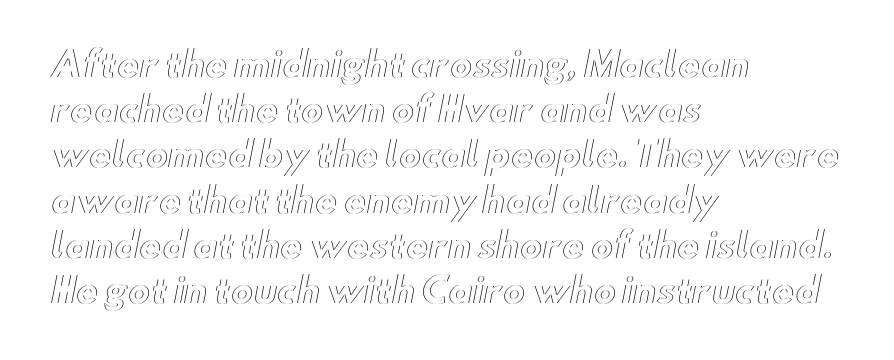
There is no visible air inserted between adjacent glyphs. Horizontal bands of white between lines are of average thickness. Is the block centered? No — it sits flush against the left margin. Do the characters align in a grid? No, the font is proportional.
